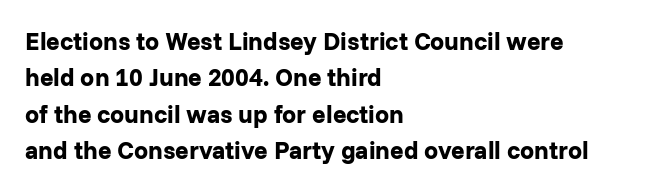
The letters are bold, with thick, heavy strokes. If you measured baseline to baseline, you'd find a middling distance. Posture: straight, roman, zero tilt. No word sits above an underline.
